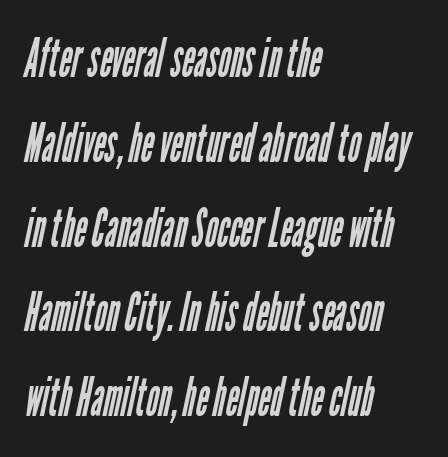
{"serif": "no", "bold": "no", "weight": "regular", "width": "condensed", "stroke_contrast": "low", "x_height": "medium", "monospaced": "no", "underline": "no", "align": "left", "line_spacing": "normal", "line_spacing_ratio": 1.57, "letter_spacing": "normal", "letter_spacing_em": 0.0, "glyph_px": 54}
